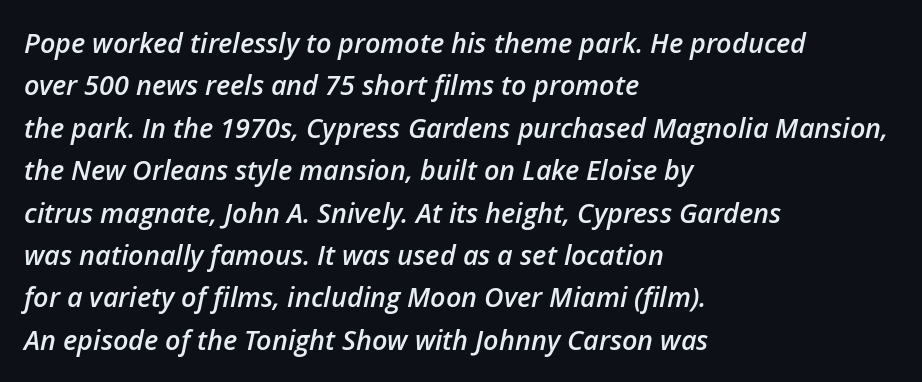
{"italic": "yes", "lean": "right", "slant_degrees": 12, "bold": "semi", "underline": "no", "align": "left", "line_spacing": "normal", "line_spacing_ratio": 1.57, "letter_spacing": "normal", "letter_spacing_em": 0.0, "glyph_px": 27}
